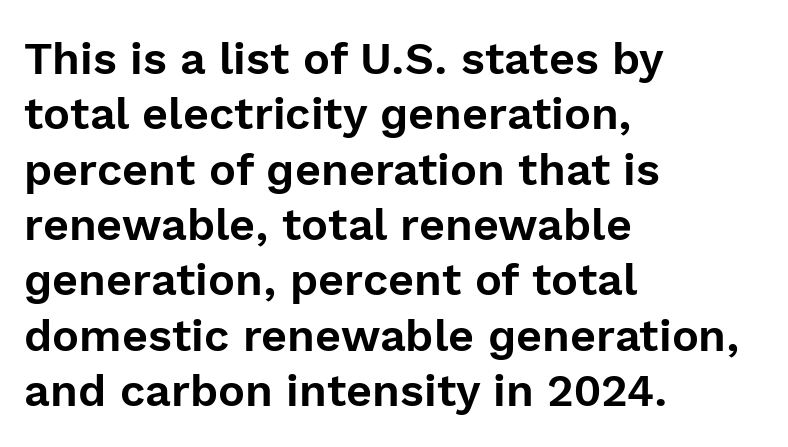
Do the characters align in a grid? No, the font is proportional. Rule under the text: the space is simply empty. Examine the stroke ends and you'll find no serifs. Is the block centered? No — it sits flush against the left margin.
